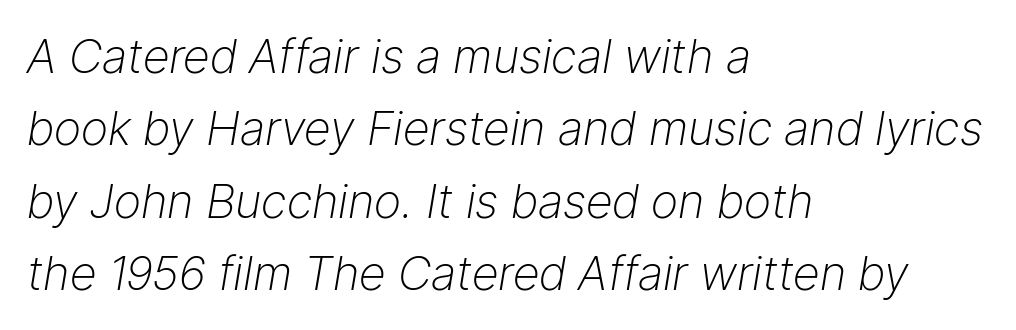
The passage shown is not bold in any degree. Looks like regular typesetting: each glyph gets only the width it needs. The letters sit at their default tracking, neither squeezed nor spread. The text carries the slant typical of an italic or oblique font. One-word summary of the alignment: left. The line-height multiplier appears to be the usual default.
